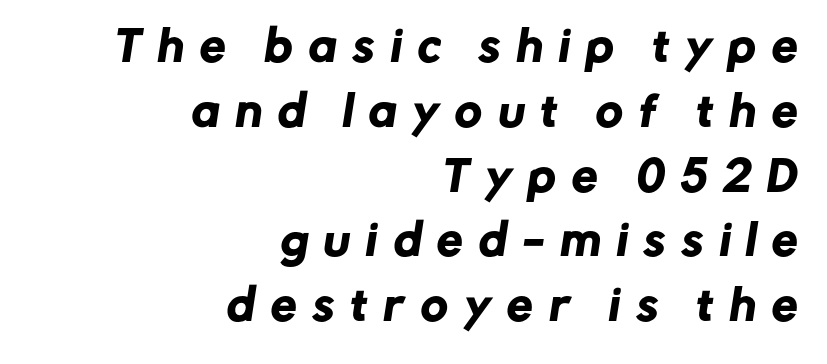
Line ends are locked; line starts wander. Vertically, the passage feels balanced, rows spaced as you'd expect. The passage shown has open, widely tracked lettering throughout. Is this a fixed-width face? No — the glyphs have proportional, varying widths. I'd call this a sans setting — the letters go barefoot.
